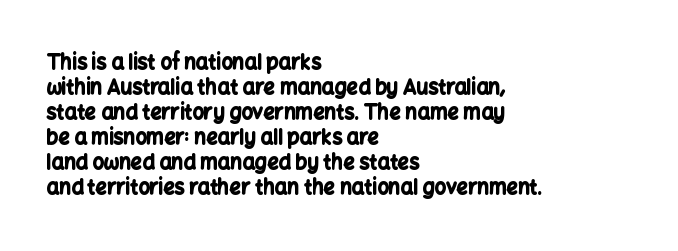
{"italic": "no", "bold": "yes", "underline": "no", "align": "left", "line_spacing": "normal", "line_spacing_ratio": 1.25, "letter_spacing": "normal", "letter_spacing_em": 0.0, "glyph_px": 20}
